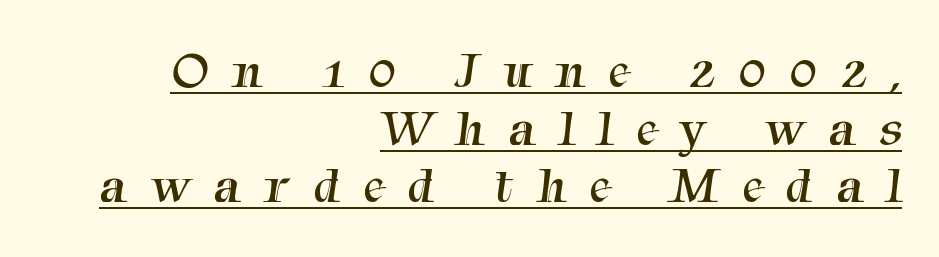
{"serif": "yes", "bold": "no", "weight": "regular", "width": "normal", "stroke_contrast": "medium", "x_height": "medium", "monospaced": "no", "underline": "yes", "align": "right", "line_spacing": "tight", "line_spacing_ratio": 1.13, "letter_spacing": "wide", "letter_spacing_em": 0.47, "glyph_px": 51}
